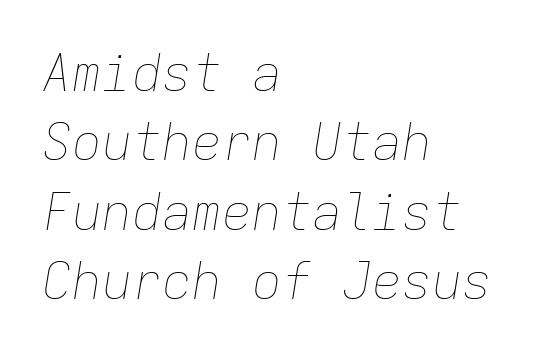
The image shows 50 px thin type, italic (leaning right), monospaced; set left-aligned, normal line spacing (1.39x), normal letter spacing, not underlined; low stroke contrast and a medium x-height.
